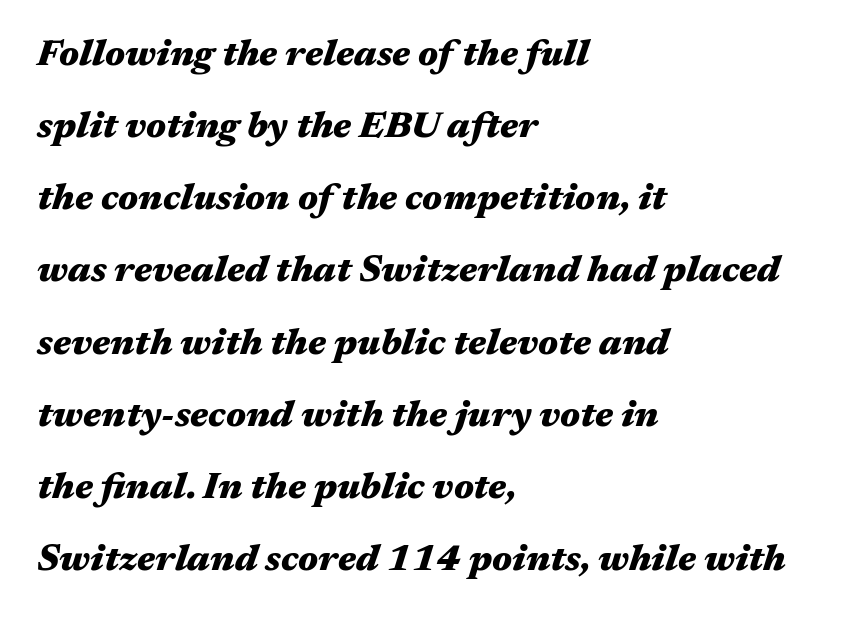
{"italic": "yes", "lean": "right", "slant_degrees": 17, "bold": "yes", "weight": "heavy", "width": "wide", "stroke_contrast": "medium", "x_height": "medium", "monospaced": "no", "underline": "no", "align": "left", "line_spacing": "loose", "line_spacing_ratio": 1.95, "letter_spacing": "normal", "letter_spacing_em": 0.0, "glyph_px": 37}
